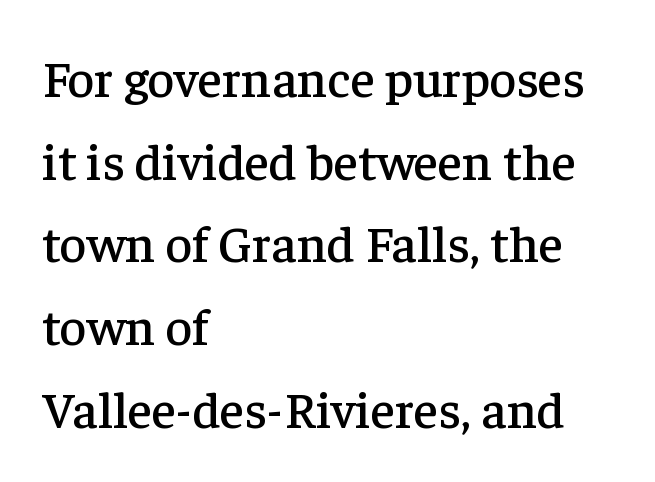
Words float on clear page, feet unadorned. The face used here is proportionally spaced, like ordinary book or web type. Little horizontal feet cap the strokes, marking this as serif type. These lines were composed using upright roman letters. Words appear dense and cohesive because spacing is normal.
